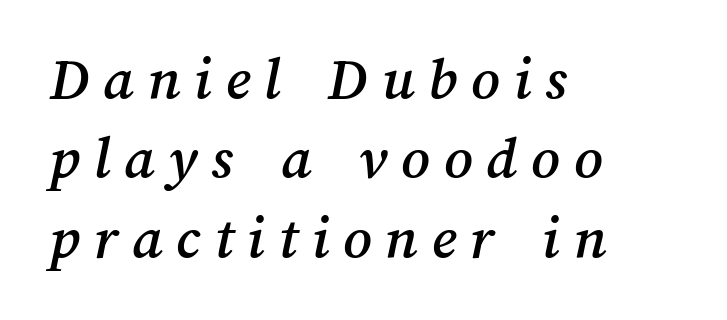
Glance below the letters and you will spot only blank space. You could not count columns in this text — the font is proportionally spaced. How are the letters spaced? Widely, with obvious added tracking. Visually the block forms a straight wall on the left and a jagged coastline on the right. Does the leading feel generous? No, just average.
